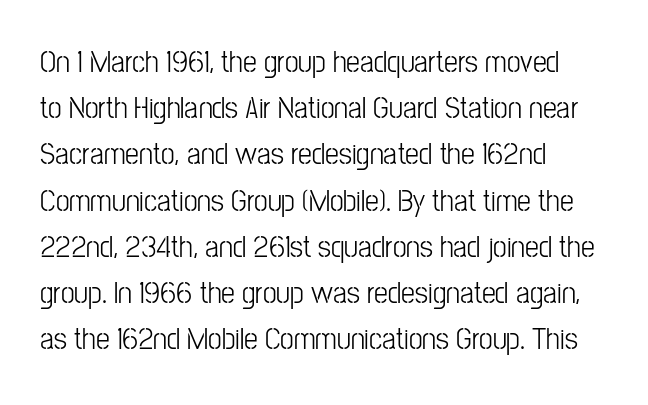
Check where the strokes stop: nothing finishes them off — pure sans. Look at the tracking — it's just the regular setting, nothing added. The letters stand straight up with perfectly vertical stems. This sample is left-justified, so line endings fall wherever the words run out. The string is rendered with underlining switched off. Is this a fixed-width face? No — the glyphs have proportional, varying widths.
